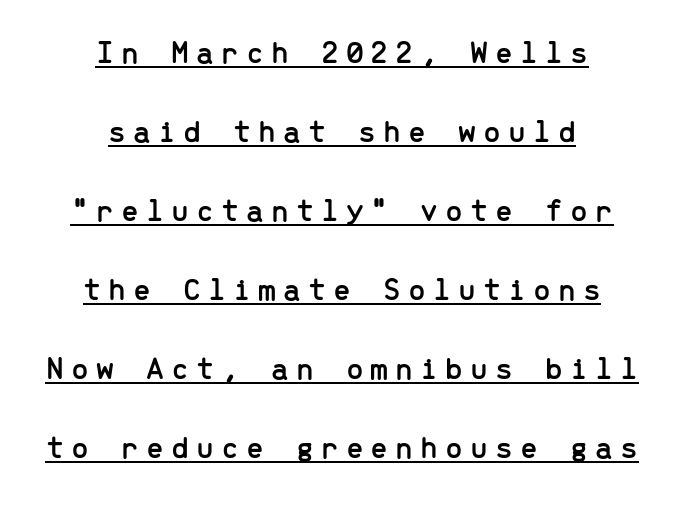
Q: Is the text italic (slanted)? A: No, it is upright.
Q: Is the typeface a serif or a sans-serif typeface? A: Sans-serif.
Q: Is the text underlined? A: Yes.
Q: How is the paragraph aligned? A: Centered.
Q: Is the spacing between letters normal or unusually wide? A: Unusually wide.
Q: Is the spacing between lines tight, normal or loose? A: Loose.
Q: Width (condensed, normal, or wide)? A: Normal.
Q: Stroke contrast? A: Low.
Q: x-height? A: Medium.
Q: Monospaced? A: Yes.
